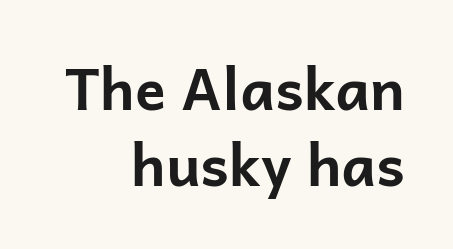
{"serif": "no", "italic": "no", "bold": "yes", "weight": "bold", "width": "normal", "stroke_contrast": "low", "x_height": "medium", "monospaced": "no", "underline": "no", "align": "right", "line_spacing": "normal", "line_spacing_ratio": 1.34, "letter_spacing": "normal", "letter_spacing_em": 0.0, "glyph_px": 57}
